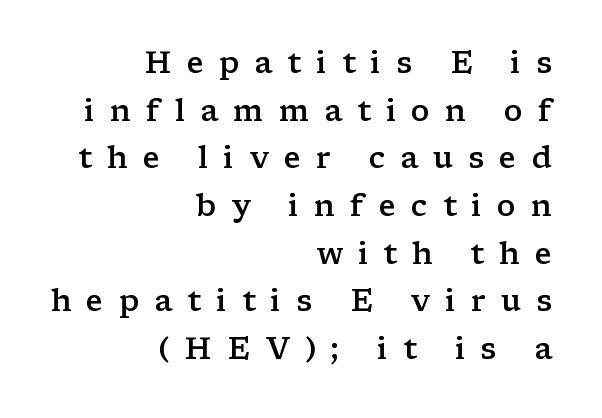
The image shows 30 px semibold, wide serif type, upright; set right-aligned, normal line spacing (1.59x), unusually wide letter spacing (+0.5 em), not underlined; low stroke contrast and a medium x-height.
